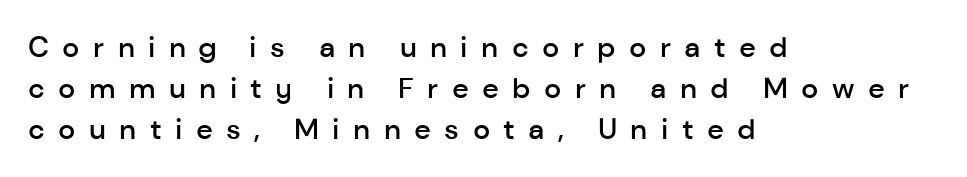
The image shows 29 px semibold sans-serif type, upright; set left-aligned, normal line spacing (1.42x), unusually wide letter spacing (+0.46 em), not underlined; low stroke contrast and a medium x-height.
